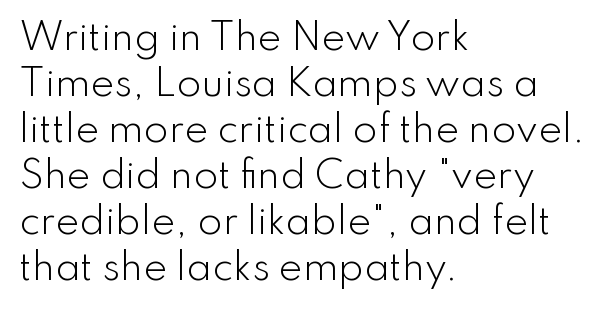
Q: Is the text bold? A: No.
Q: Is the text italic (slanted)? A: No, it is upright.
Q: Is the typeface a serif or a sans-serif typeface? A: Sans-serif.
Q: Is the text underlined? A: No.
Q: How is the paragraph aligned? A: Left-aligned.
Q: Is the spacing between letters normal or unusually wide? A: Normal.
Q: Is the spacing between lines tight, normal or loose? A: Normal.
Q: Width (condensed, normal, or wide)? A: Normal.
Q: Stroke contrast? A: Low.
Q: x-height? A: Small.
Q: Monospaced? A: No.
